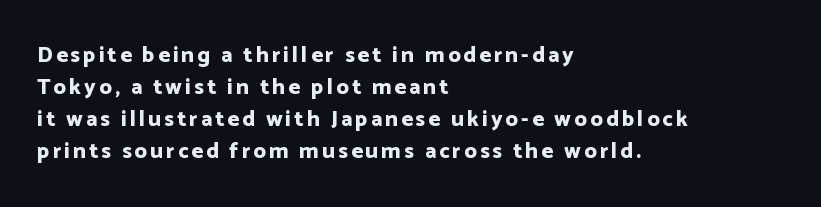
Honestly, the row spacing looks completely unremarkable. Each row of text sits above clean, open space. You'd pick this weight for a headline — it's a proper bold. The typography opts for an upright posture over an oblique one.
